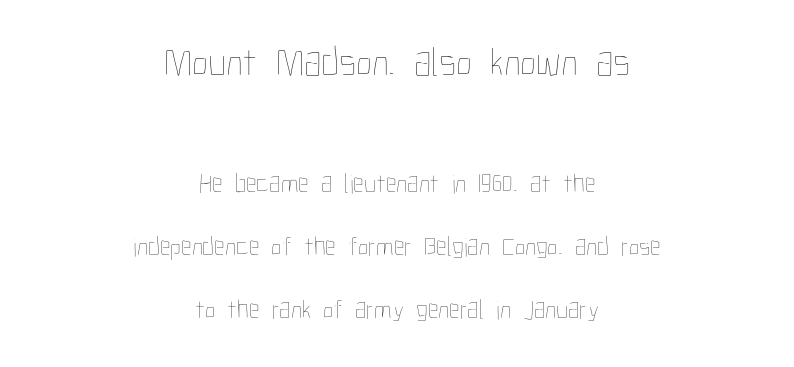
Baseline-to-baseline distance is far greater than the letter height. Do the characters align in a grid? No, the font is proportional. In terms of posture, this sample is upright. Compared with a typical body face, this is equally light or lighter still.
